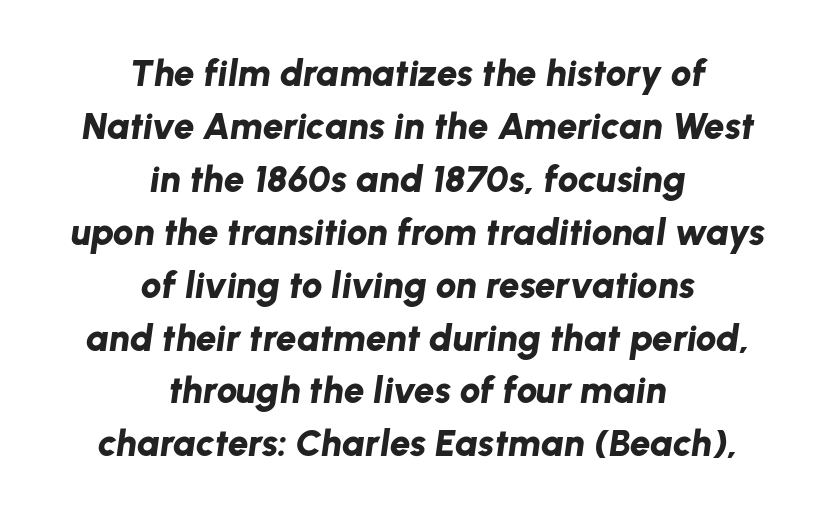
Q: Is the text bold? A: Yes.
Q: Is the text italic (slanted)? A: Yes, it leans right by about 8 degrees.
Q: Is the text underlined? A: No.
Q: How is the paragraph aligned? A: Centered.
Q: Is the spacing between letters normal or unusually wide? A: Normal.
Q: Is the spacing between lines tight, normal or loose? A: Normal.
Q: Width (condensed, normal, or wide)? A: Normal.
Q: Stroke contrast? A: Low.
Q: x-height? A: Medium.
Q: Monospaced? A: No.
